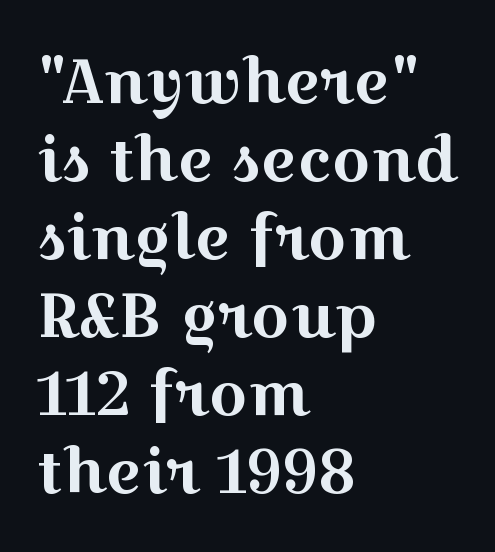
{"serif": "yes", "italic": "no", "width": "wide", "x_height": "medium", "monospaced": "no", "underline": "no", "align": "left", "line_spacing": "normal", "line_spacing_ratio": 1.28, "letter_spacing": "normal", "letter_spacing_em": 0.0, "glyph_px": 61}
